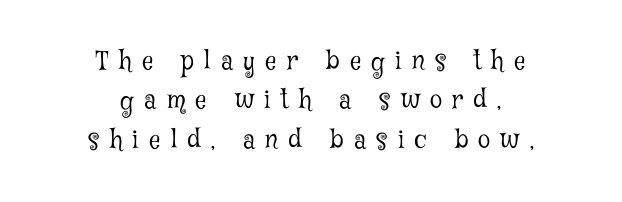
Q: Is the text bold? A: No.
Q: Is the text italic (slanted)? A: No, it is upright.
Q: Is the text underlined? A: No.
Q: How is the paragraph aligned? A: Centered.
Q: Is the spacing between letters normal or unusually wide? A: Unusually wide.
Q: Is the spacing between lines tight, normal or loose? A: Normal.
